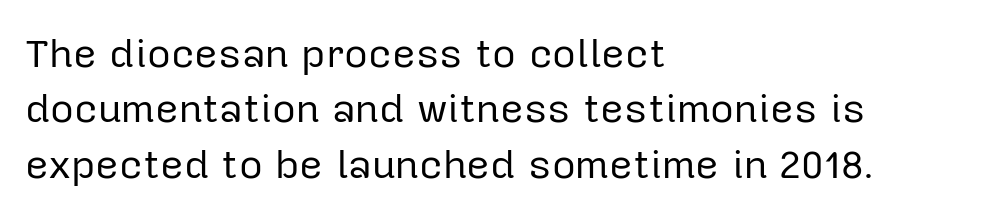
{"serif": "no", "italic": "no", "bold": "no", "weight": "regular", "width": "normal", "stroke_contrast": "low", "x_height": "medium", "monospaced": "no", "underline": "no", "align": "left", "line_spacing": "normal", "line_spacing_ratio": 1.35, "letter_spacing": "normal", "letter_spacing_em": 0.0, "glyph_px": 41}
